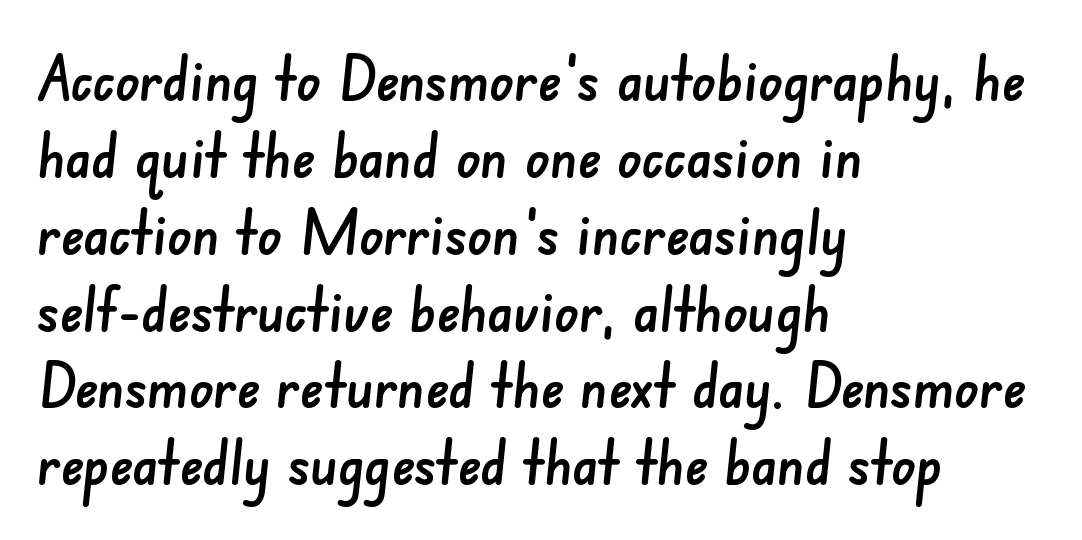
Q: Is the typeface a serif or a sans-serif typeface? A: Sans-serif.
Q: Is the text underlined? A: No.
Q: How is the paragraph aligned? A: Left-aligned.
Q: Is the spacing between letters normal or unusually wide? A: Normal.
Q: Is the spacing between lines tight, normal or loose? A: Normal.
Q: Width (condensed, normal, or wide)? A: Normal.
Q: Stroke contrast? A: Low.
Q: x-height? A: Small.
Q: Monospaced? A: No.
